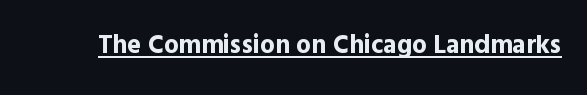
{"italic": "no", "bold": "yes", "underline": "yes", "letter_spacing": "normal", "letter_spacing_em": 0.0, "glyph_px": 26}
